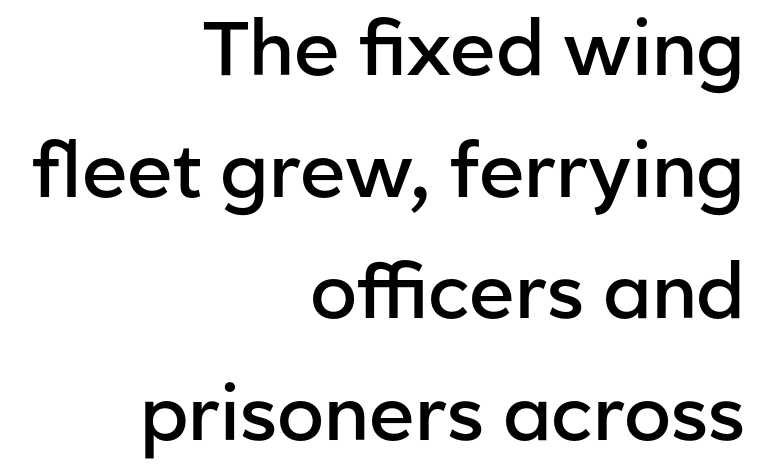
{"serif": "no", "italic": "no", "bold": "semi", "weight": "semibold", "width": "normal", "stroke_contrast": "low", "x_height": "medium", "monospaced": "no", "underline": "no", "align": "right", "line_spacing": "normal", "line_spacing_ratio": 1.6, "letter_spacing": "normal", "letter_spacing_em": 0.0, "glyph_px": 76}
